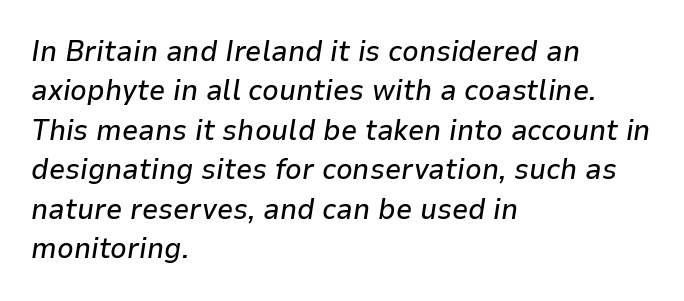
{"italic": "yes", "lean": "right", "slant_degrees": 9, "width": "normal", "stroke_contrast": "low", "x_height": "medium", "monospaced": "no", "underline": "no", "align": "left", "line_spacing": "normal", "line_spacing_ratio": 1.36, "letter_spacing": "normal", "letter_spacing_em": 0.0, "glyph_px": 29}
